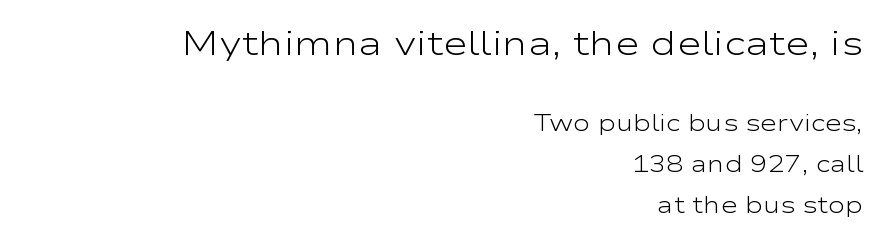
The image shows 34 px light, wide sans-serif type, upright; set right-aligned, line spacing 1.77x, normal letter spacing, not underlined; the first (top) block is 1.48x larger; low stroke contrast and a medium x-height.
